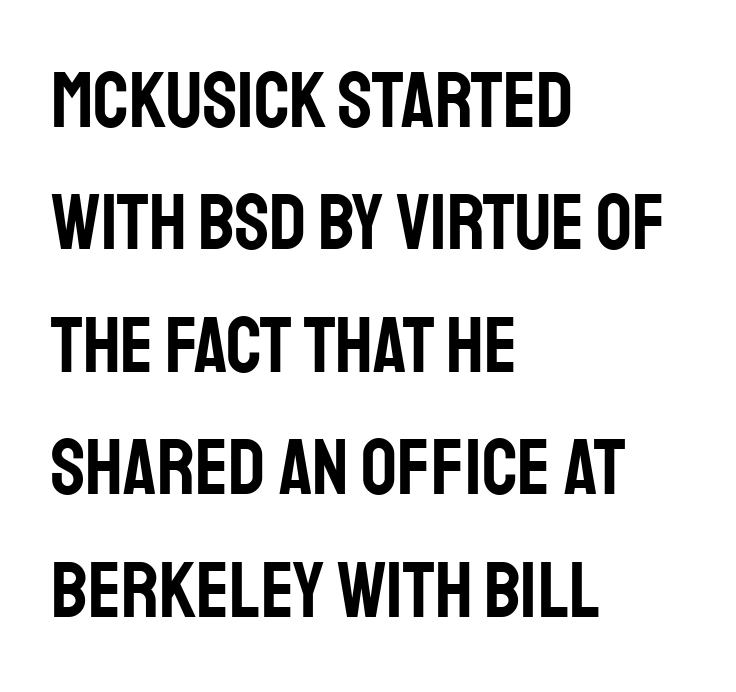
The image shows 79 px condensed sans-serif type, upright; set left-aligned, normal line spacing (1.55x), normal letter spacing, not underlined; low stroke contrast and a large x-height.
